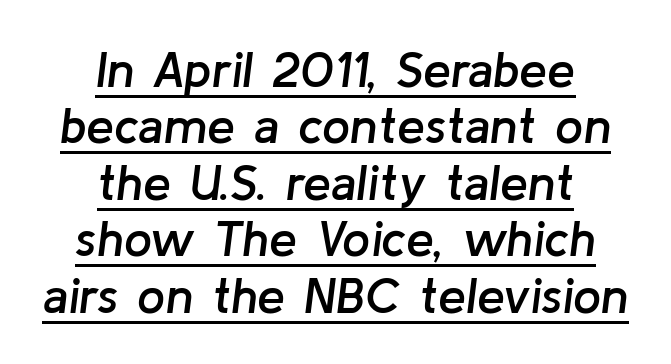
Q: Is the text bold? A: Semi-bold.
Q: Is the text italic (slanted)? A: Yes, it leans right by about 8 degrees.
Q: Is the text underlined? A: Yes.
Q: How is the paragraph aligned? A: Centered.
Q: Is the spacing between letters normal or unusually wide? A: Normal.
Q: Is the spacing between lines tight, normal or loose? A: Tight.
Q: Width (condensed, normal, or wide)? A: Normal.
Q: Stroke contrast? A: Low.
Q: x-height? A: Medium.
Q: Monospaced? A: No.
